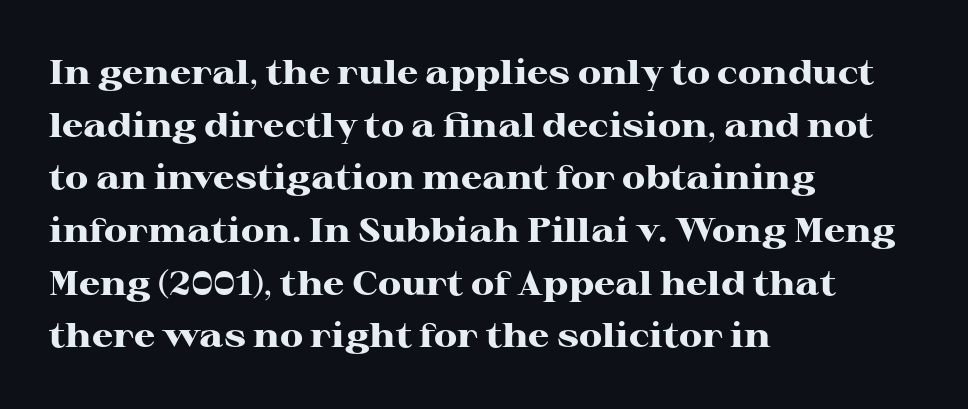
Q: Is the text bold? A: Yes.
Q: Is the text italic (slanted)? A: No, it is upright.
Q: Is the typeface a serif or a sans-serif typeface? A: Serif.
Q: Is the text underlined? A: No.
Q: How is the paragraph aligned? A: Left-aligned.
Q: Is the spacing between letters normal or unusually wide? A: Normal.
Q: Is the spacing between lines tight, normal or loose? A: Normal.
Q: Width (condensed, normal, or wide)? A: Wide.
Q: Stroke contrast? A: High.
Q: x-height? A: Medium.
Q: Monospaced? A: No.
